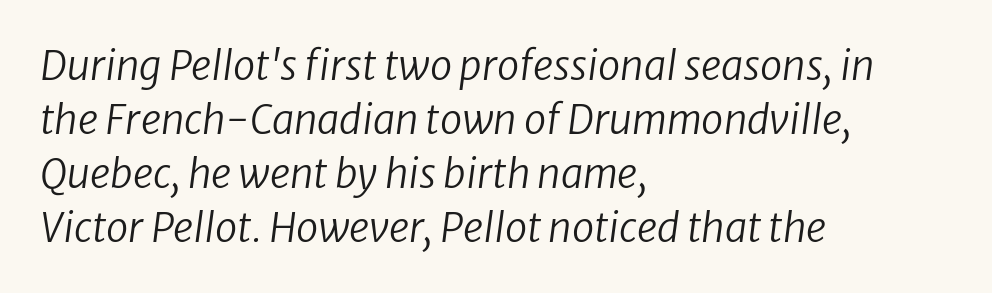
{"italic": "yes", "lean": "right", "slant_degrees": 8, "bold": "no", "weight": "regular", "width": "normal", "stroke_contrast": "low", "x_height": "medium", "monospaced": "no", "underline": "no", "align": "left", "line_spacing": "normal", "line_spacing_ratio": 1.35, "letter_spacing": "normal", "letter_spacing_em": 0.0, "glyph_px": 40}
